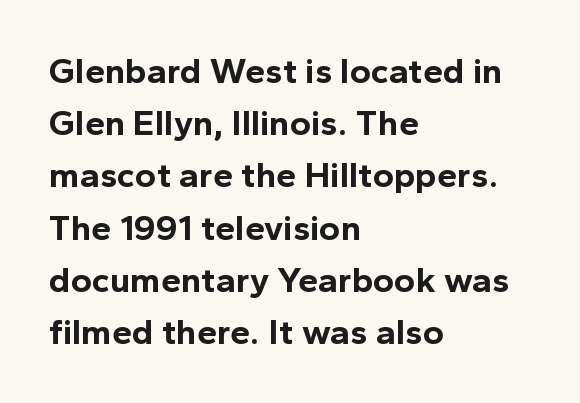
Q: Is the text bold? A: Yes.
Q: Is the text italic (slanted)? A: No, it is upright.
Q: Is the typeface a serif or a sans-serif typeface? A: Sans-serif.
Q: Is the text underlined? A: No.
Q: How is the paragraph aligned? A: Left-aligned.
Q: Is the spacing between letters normal or unusually wide? A: Normal.
Q: Is the spacing between lines tight, normal or loose? A: Normal.
Q: Width (condensed, normal, or wide)? A: Normal.
Q: x-height? A: Medium.
Q: Monospaced? A: No.
